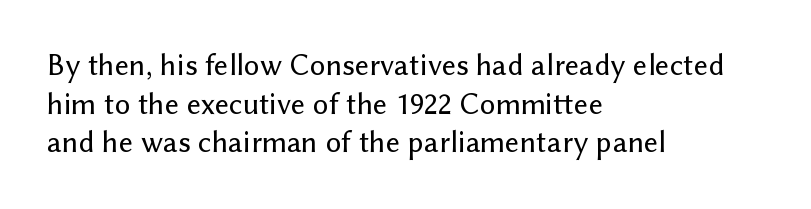
{"serif": "no", "italic": "no", "width": "normal", "stroke_contrast": "low", "x_height": "medium", "monospaced": "no", "underline": "no", "align": "left", "line_spacing": "normal", "line_spacing_ratio": 1.25, "letter_spacing": "normal", "letter_spacing_em": 0.0, "glyph_px": 31}
